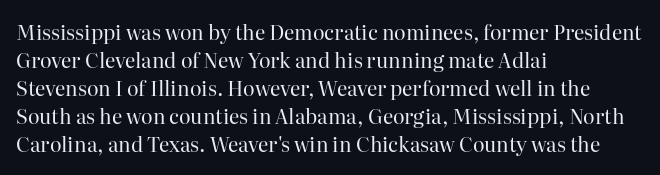
{"italic": "no", "bold": "no", "underline": "no", "align": "left", "line_spacing": "normal", "line_spacing_ratio": 1.4, "letter_spacing": "normal", "letter_spacing_em": 0.0, "glyph_px": 20}
